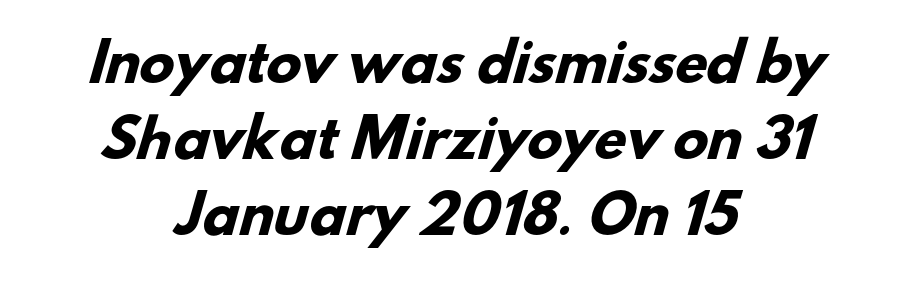
Strong, thick strokes mark this as bold type. One-word summary of the alignment: center. The letters carry no serifs — their stems end cleanly without finishing strokes. Check the space under the baseline: it is left empty.
